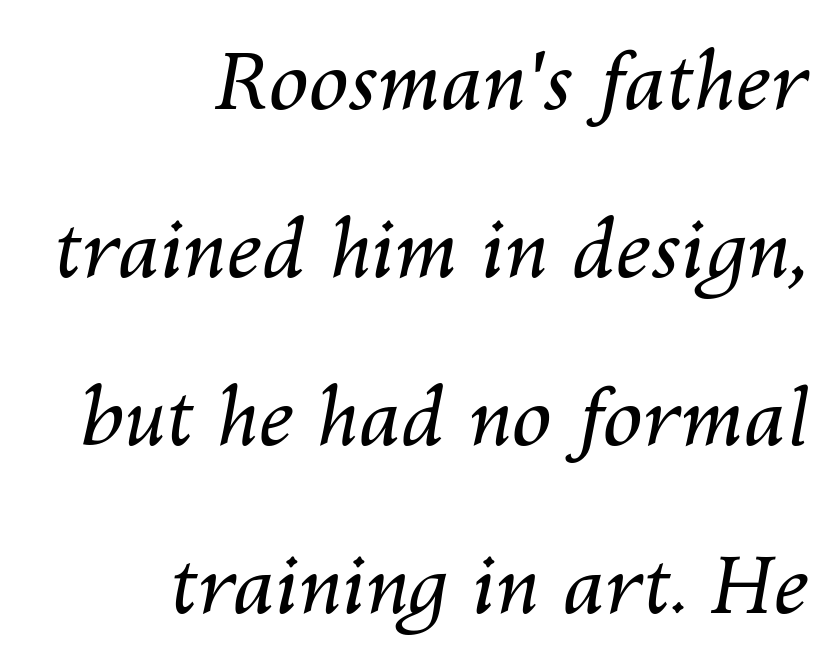
Q: Is the text bold? A: No.
Q: Is the text italic (slanted)? A: Yes, it leans right by about 10 degrees.
Q: Is the text underlined? A: No.
Q: How is the paragraph aligned? A: Right-aligned.
Q: Is the spacing between letters normal or unusually wide? A: Normal.
Q: Is the spacing between lines tight, normal or loose? A: Loose.
Q: Width (condensed, normal, or wide)? A: Normal.
Q: Stroke contrast? A: Medium.
Q: x-height? A: Medium.
Q: Monospaced? A: No.
